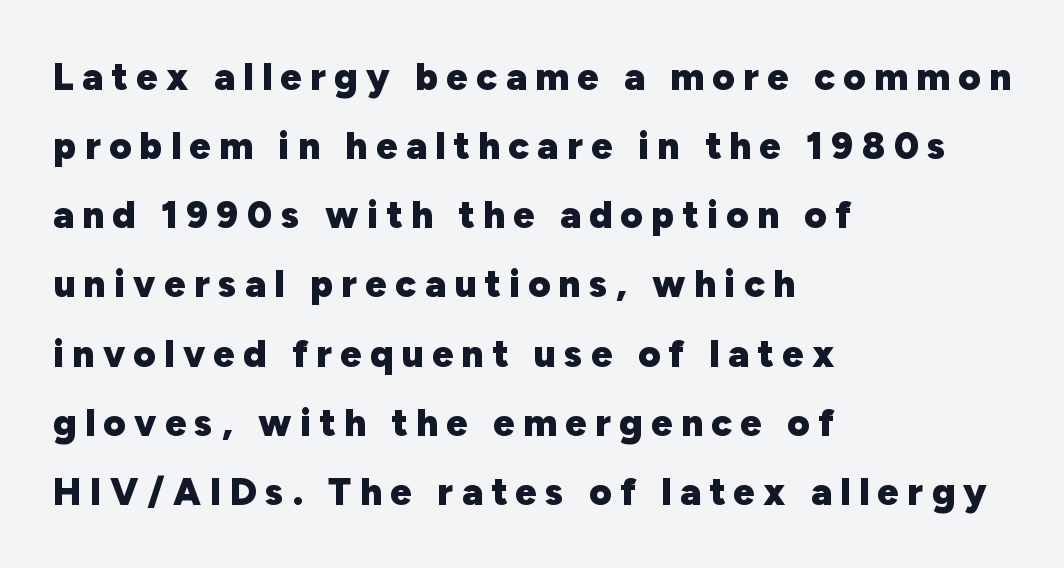
{"serif": "no", "italic": "no", "bold": "yes", "weight": "heavy", "width": "normal", "stroke_contrast": "low", "x_height": "medium", "monospaced": "no", "underline": "no", "align": "left", "line_spacing_ratio": 1.82, "letter_spacing": "wide", "letter_spacing_em": 0.22, "glyph_px": 38}
